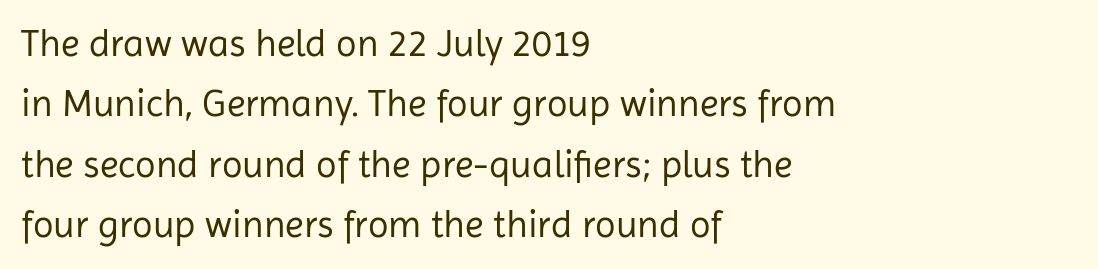
Q: Is the text bold? A: No.
Q: Is the text italic (slanted)? A: No, it is upright.
Q: Is the typeface a serif or a sans-serif typeface? A: Sans-serif.
Q: Is the text underlined? A: No.
Q: How is the paragraph aligned? A: Left-aligned.
Q: Is the spacing between letters normal or unusually wide? A: Normal.
Q: Is the spacing between lines tight, normal or loose? A: Normal.
Q: Width (condensed, normal, or wide)? A: Normal.
Q: Stroke contrast? A: Low.
Q: x-height? A: Medium.
Q: Monospaced? A: No.
